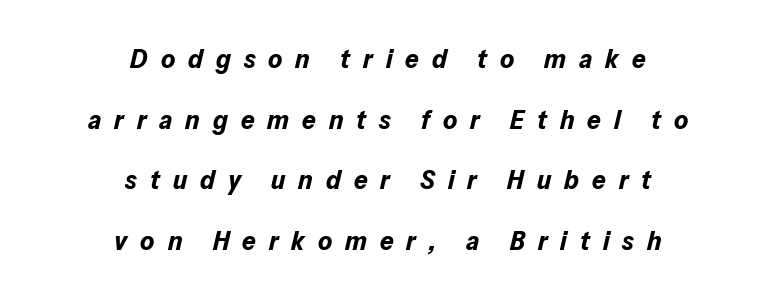
{"italic": "yes", "lean": "right", "slant_degrees": 13, "bold": "yes", "underline": "no", "align": "center", "line_spacing": "loose", "line_spacing_ratio": 2.25, "letter_spacing": "wide", "letter_spacing_em": 0.48, "glyph_px": 27}
